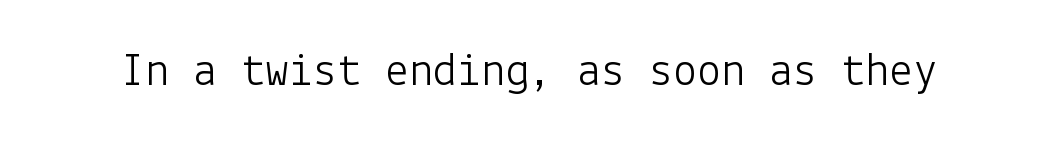
{"serif": "no", "italic": "no", "bold": "no", "weight": "light", "width": "normal", "stroke_contrast": "low", "x_height": "medium", "underline": "no", "letter_spacing": "normal", "letter_spacing_em": 0.0, "glyph_px": 48}
